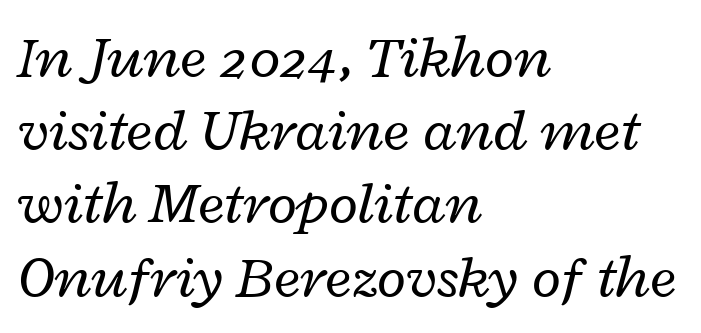
The image shows 60 px regular-weight, wide type, italic (leaning right); set left-aligned, line spacing 1.22x, normal letter spacing, not underlined; low stroke contrast and a medium x-height.
